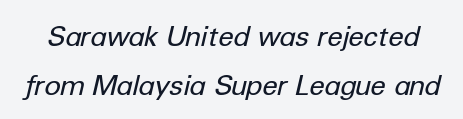
{"italic": "yes", "lean": "right", "slant_degrees": 12, "bold": "no", "weight": "regular", "width": "normal", "stroke_contrast": "low", "x_height": "medium", "monospaced": "no", "underline": "no", "line_spacing_ratio": 1.75, "letter_spacing": "normal", "letter_spacing_em": 0.0, "glyph_px": 28}
